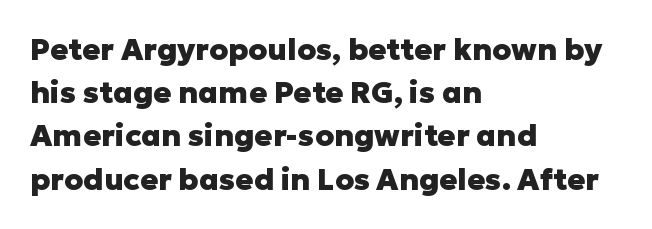
{"serif": "no", "italic": "no", "bold": "yes", "weight": "heavy", "width": "normal", "stroke_contrast": "low", "x_height": "medium", "monospaced": "no", "underline": "no", "align": "left", "line_spacing": "normal", "line_spacing_ratio": 1.44, "letter_spacing": "normal", "letter_spacing_em": 0.0, "glyph_px": 30}
